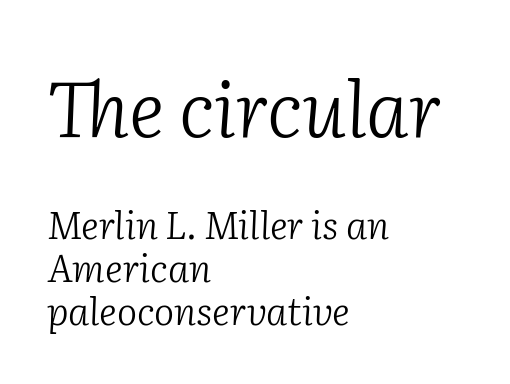
{"serif": "yes", "italic": "yes", "lean": "right", "slant_degrees": 2, "bold": "no", "weight": "light", "width": "normal", "stroke_contrast": "low", "x_height": "medium", "monospaced": "no", "underline": "no", "align": "left", "line_spacing": "tight", "line_spacing_ratio": 1.13, "letter_spacing": "normal", "letter_spacing_em": 0.0, "larger_block": "first", "size_ratio": 2.0, "glyph_px": 76}
